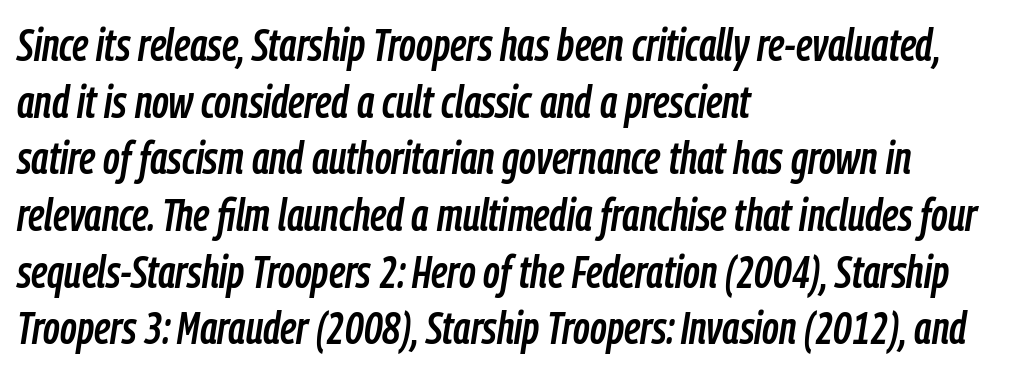
The string is rendered with underlining switched off. A normal amount of white space separates one row of letters from the next. These lines stack with their left ends in a neat column. Yep, that's italic — everything's leaning. Think of a printed novel: that variable character pitch is what you see here. The horizontal fit of the characters is conventional and even.
